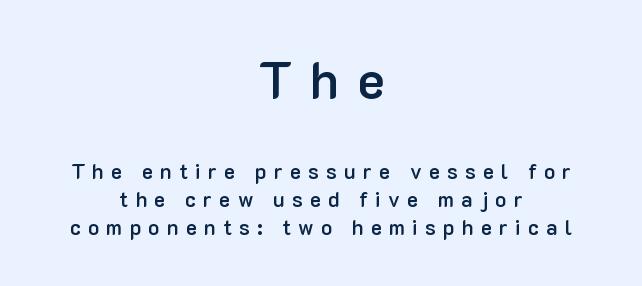
Look at the tracking — it's clearly loosened, letters drifting apart. The face used here is proportionally spaced, like ordinary book or web type. Characters remain perfectly vertical along every line. The more generous point size was reserved for the upper chunk. The space directly below the letters is spotless.
